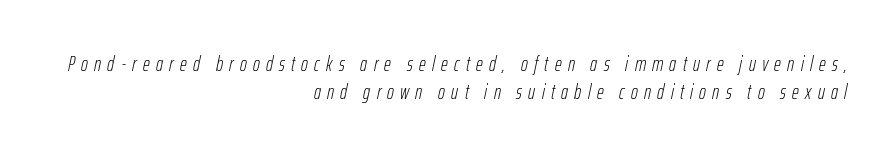
Compared with typical paragraphs, the rows here are spaced about the same. Typeset ragged left — the right edge is the straight one. Any mark beneath the type? The region is blank. The passage shown has open, widely tracked lettering throughout.
